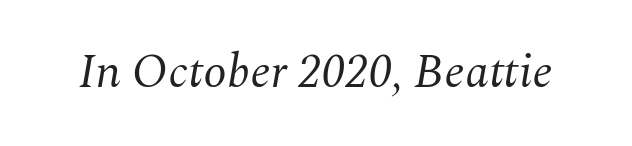
{"serif": "yes", "italic": "yes", "lean": "right", "slant_degrees": 10, "bold": "no", "weight": "regular", "width": "normal", "stroke_contrast": "medium", "x_height": "medium", "monospaced": "no", "underline": "no", "letter_spacing": "normal", "letter_spacing_em": 0.0, "glyph_px": 47}
